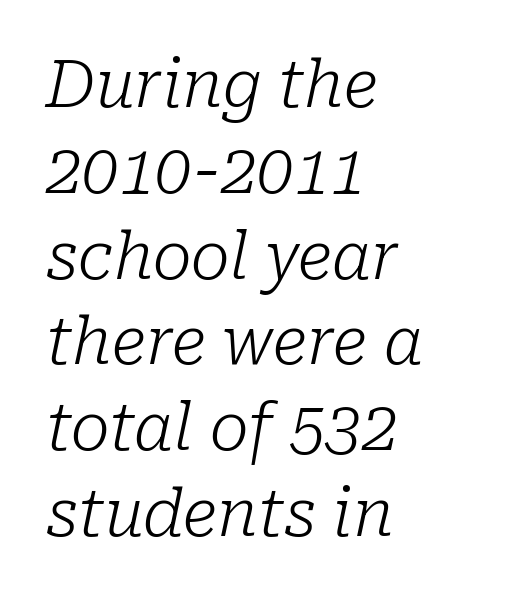
Q: Is the text bold? A: No.
Q: Is the text italic (slanted)? A: Yes, it leans right by about 10 degrees.
Q: Is the typeface a serif or a sans-serif typeface? A: Serif.
Q: Is the text underlined? A: No.
Q: How is the paragraph aligned? A: Left-aligned.
Q: Is the spacing between letters normal or unusually wide? A: Normal.
Q: Is the spacing between lines tight, normal or loose? A: Normal.
Q: Width (condensed, normal, or wide)? A: Normal.
Q: Stroke contrast? A: Low.
Q: x-height? A: Medium.
Q: Monospaced? A: No.
